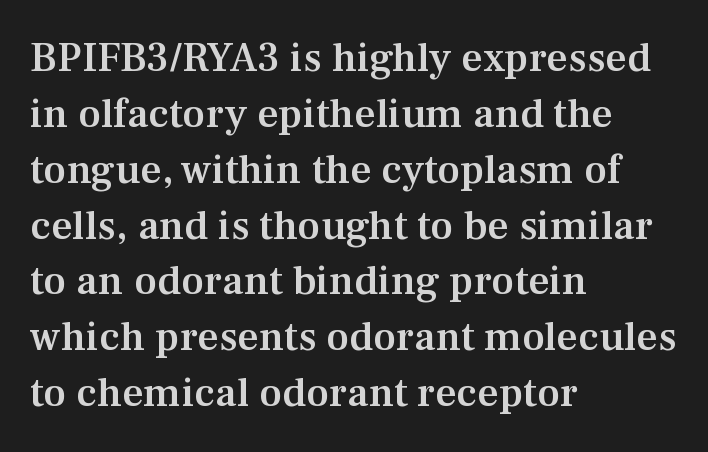
The image shows 42 px semibold serif type, upright; set left-aligned, normal line spacing (1.33x), normal letter spacing, not underlined; medium stroke contrast and a medium x-height.
